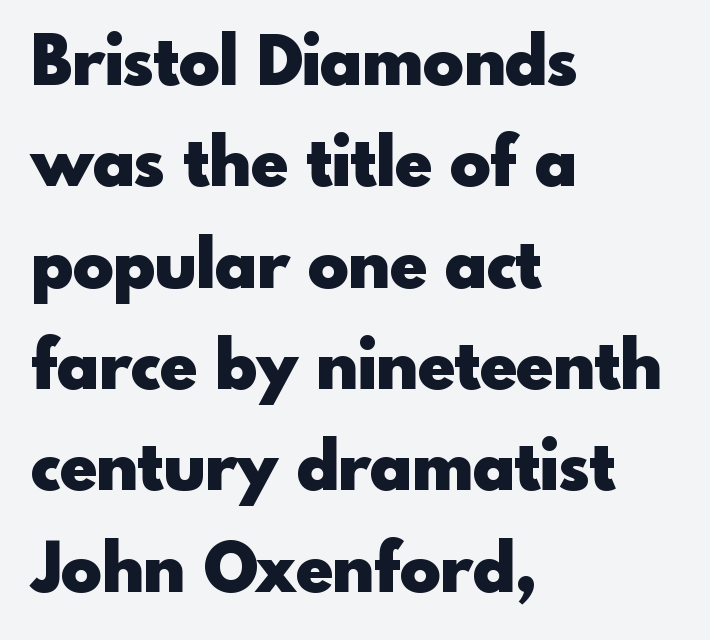
Does the type have serifs? No, each stem ends abruptly. Leftover space on each line is placed entirely after the last word. Compared with an ordinary text face, these strokes are far heavier — a full bold. No word sits above an underline. This is the regular roman posture of the typeface.
